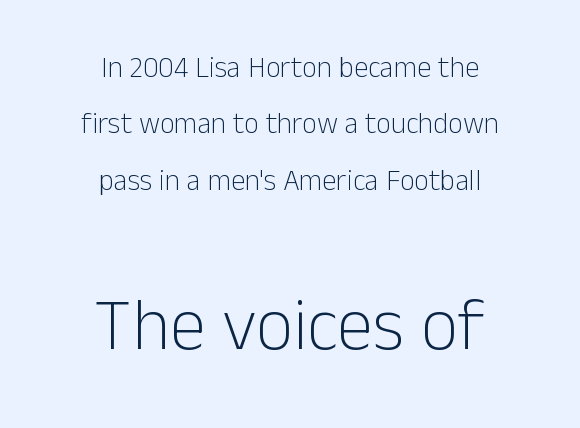
The image shows 73 px light sans-serif type, upright; set centered, loose line spacing (1.94x), normal letter spacing, not underlined; the second (bottom) block is 2.52x larger; low stroke contrast and a medium x-height.
